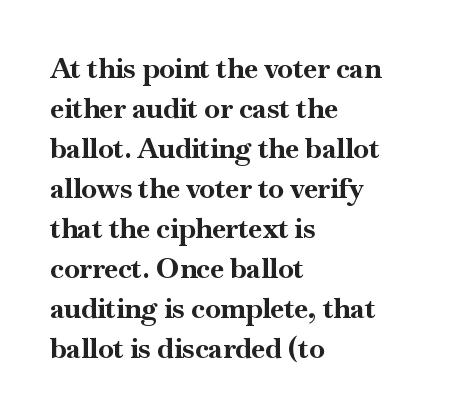
{"serif": "yes", "italic": "no", "bold": "yes", "weight": "bold", "width": "normal", "stroke_contrast": "high", "x_height": "small", "monospaced": "no", "underline": "no", "align": "left", "line_spacing": "normal", "line_spacing_ratio": 1.43, "letter_spacing": "normal", "letter_spacing_em": 0.0, "glyph_px": 28}
